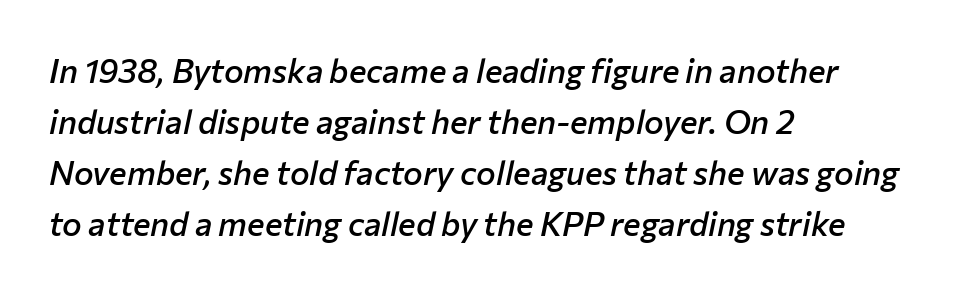
This is oblique type, the kind used for emphasis or titles. Each letter keeps its own natural width here, so spacing adapts to shape. A bare baseline throughout the passage. A somewhat darkened texture: the type is semibold rather than bold. Typeset ragged right — the left edge is the straight one. No extra tracking has been applied to these lines.
